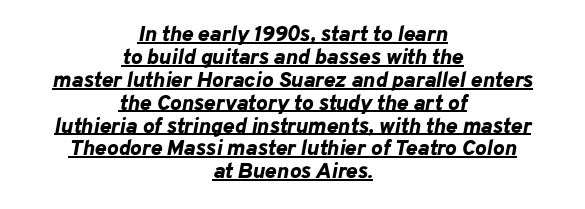
What's the leading like? Squeezed, with rows nearly overlapping. The glyphs look as if they've been sheared to an angle. The letterforms sit shoulder to shoulder at normal distance. A rule runs beneath these lines of type. The passage is arranged like a title page — every line centered.
